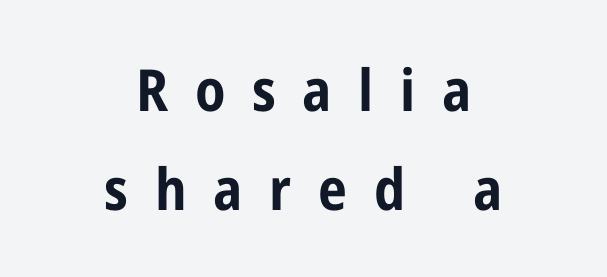
Q: Is the text bold? A: Yes.
Q: Is the text italic (slanted)? A: No, it is upright.
Q: Is the typeface a serif or a sans-serif typeface? A: Sans-serif.
Q: Is the text underlined? A: No.
Q: How is the paragraph aligned? A: Centered.
Q: Is the spacing between letters normal or unusually wide? A: Unusually wide.
Q: Width (condensed, normal, or wide)? A: Condensed.
Q: Stroke contrast? A: Low.
Q: x-height? A: Medium.
Q: Monospaced? A: No.
